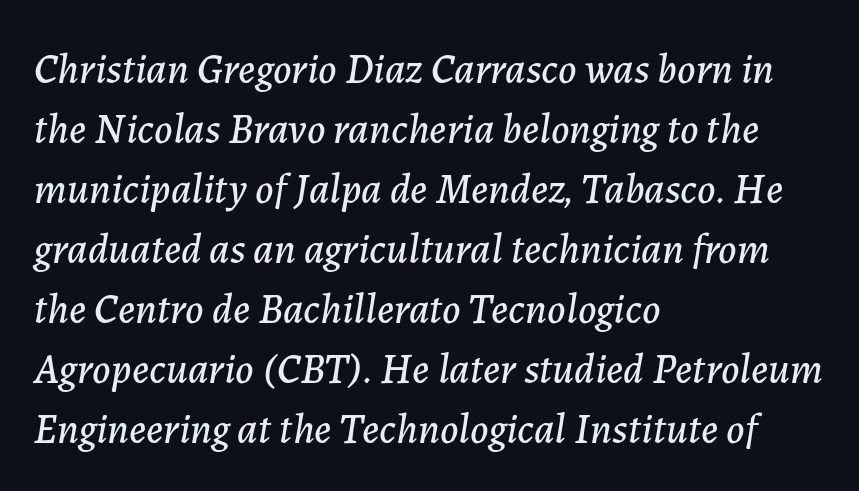
Q: Is the text italic (slanted)? A: Yes, it leans right by about 7 degrees.
Q: Is the text underlined? A: No.
Q: How is the paragraph aligned? A: Left-aligned.
Q: Is the spacing between letters normal or unusually wide? A: Normal.
Q: Is the spacing between lines tight, normal or loose? A: Normal.
Q: Width (condensed, normal, or wide)? A: Normal.
Q: Stroke contrast? A: Low.
Q: x-height? A: Medium.
Q: Monospaced? A: No.
